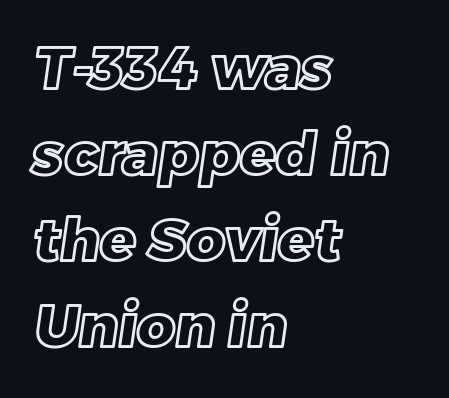
{"width": "normal", "x_height": "large", "monospaced": "no", "underline": "no", "align": "left", "line_spacing": "normal", "line_spacing_ratio": 1.46, "letter_spacing": "normal", "letter_spacing_em": 0.0, "glyph_px": 59}
